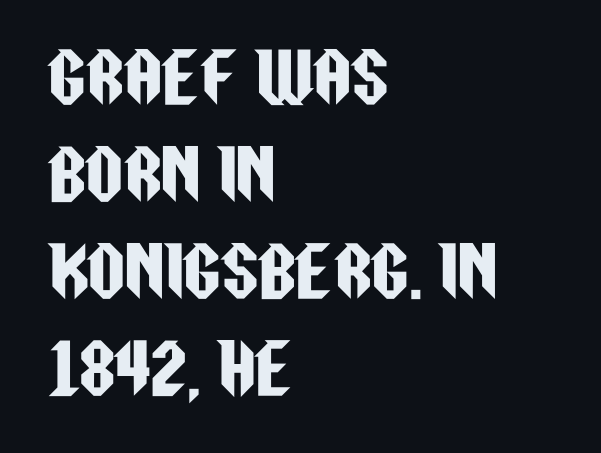
Q: Is the text italic (slanted)? A: No, it is upright.
Q: Is the typeface a serif or a sans-serif typeface? A: Sans-serif.
Q: Is the text underlined? A: No.
Q: How is the paragraph aligned? A: Left-aligned.
Q: Is the spacing between letters normal or unusually wide? A: Normal.
Q: Is the spacing between lines tight, normal or loose? A: Normal.
Q: Width (condensed, normal, or wide)? A: Condensed.
Q: Stroke contrast? A: Low.
Q: x-height? A: Large.
Q: Monospaced? A: No.
